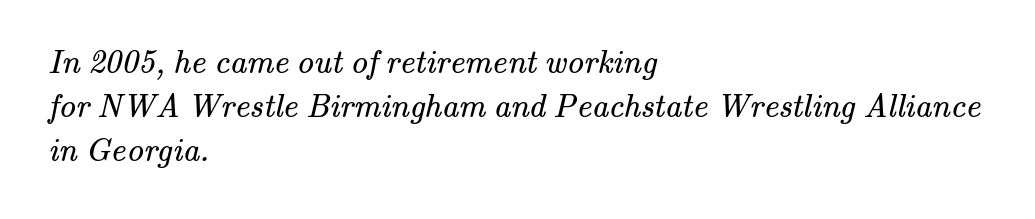
Q: Is the text bold? A: No.
Q: Is the typeface a serif or a sans-serif typeface? A: Serif.
Q: Is the text underlined? A: No.
Q: How is the paragraph aligned? A: Left-aligned.
Q: Is the spacing between letters normal or unusually wide? A: Normal.
Q: Is the spacing between lines tight, normal or loose? A: Normal.
Q: Width (condensed, normal, or wide)? A: Normal.
Q: Stroke contrast? A: Medium.
Q: x-height? A: Small.
Q: Monospaced? A: No.
